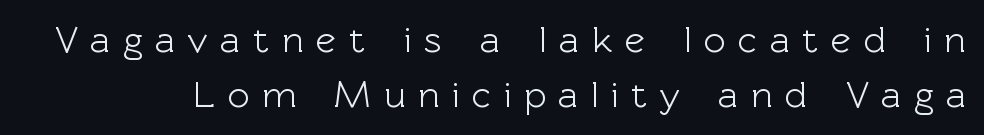
The image shows 38 px sans-serif type, upright; set normal line spacing (1.46x), unusually wide letter spacing (+0.33 em), not underlined; a medium x-height.
